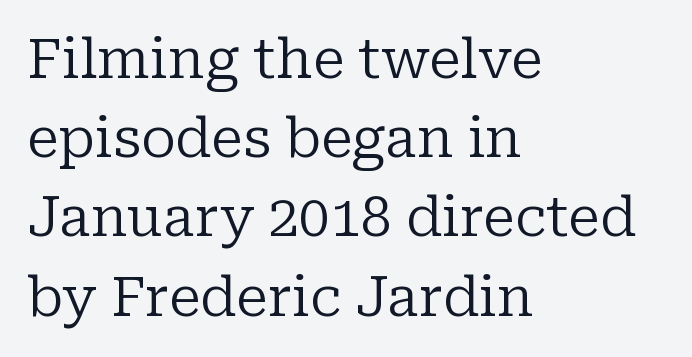
The image shows 55 px regular-weight serif type, upright; set left-aligned, normal line spacing (1.44x), normal letter spacing, not underlined; low stroke contrast and a medium x-height.
